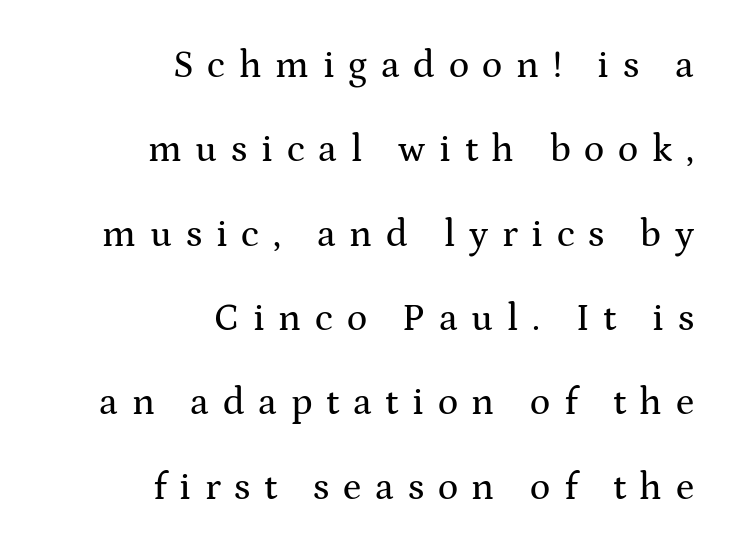
{"serif": "yes", "italic": "no", "width": "wide", "stroke_contrast": "medium", "x_height": "medium", "monospaced": "no", "underline": "no", "align": "right", "line_spacing": "loose", "line_spacing_ratio": 2.22, "letter_spacing": "wide", "letter_spacing_em": 0.36, "glyph_px": 38}
